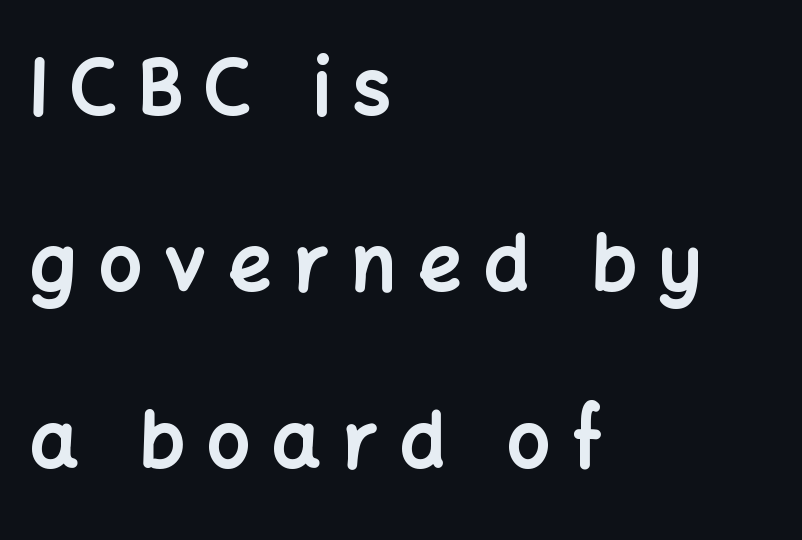
Q: Is the text bold? A: Yes.
Q: Is the text italic (slanted)? A: No, it is upright.
Q: Is the typeface a serif or a sans-serif typeface? A: Sans-serif.
Q: Is the text underlined? A: No.
Q: How is the paragraph aligned? A: Left-aligned.
Q: Is the spacing between letters normal or unusually wide? A: Unusually wide.
Q: Is the spacing between lines tight, normal or loose? A: Loose.
Q: Width (condensed, normal, or wide)? A: Normal.
Q: Stroke contrast? A: Low.
Q: x-height? A: Medium.
Q: Monospaced? A: No.
